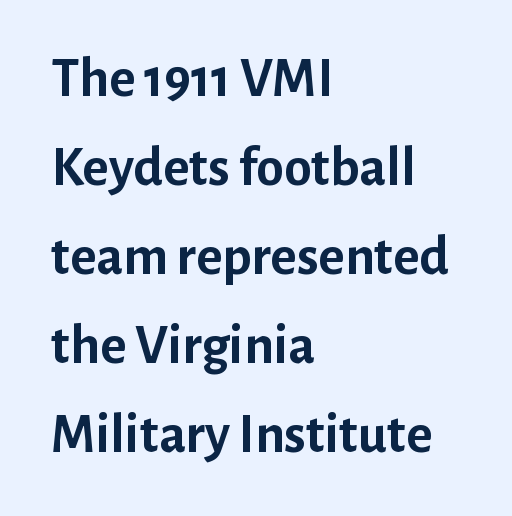
Tracking value appears to be zero — textbook default spacing. What weight is shown? A full bold with thick strokes. Every stem runs plumb, perpendicular to the baseline. The baseline area is clear. Do the characters align in a grid? No, the font is proportional. This rendering uses left alignment, leaving the right contour irregular.
